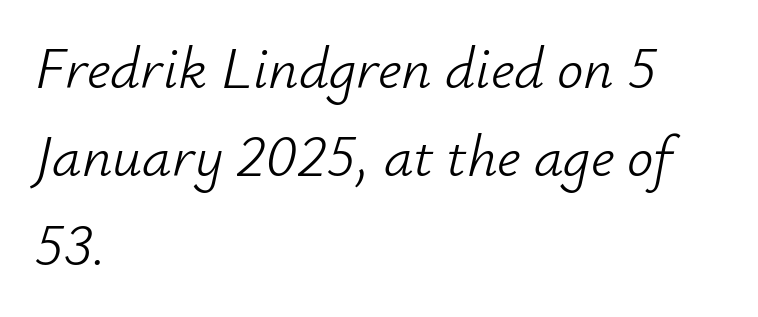
When letters slant like this, we call the style italic. The leading is moderate, giving the passage an even texture. Think standard paragraph weight, or any step lighter than that. These lines stack with their left ends in a neat column.
